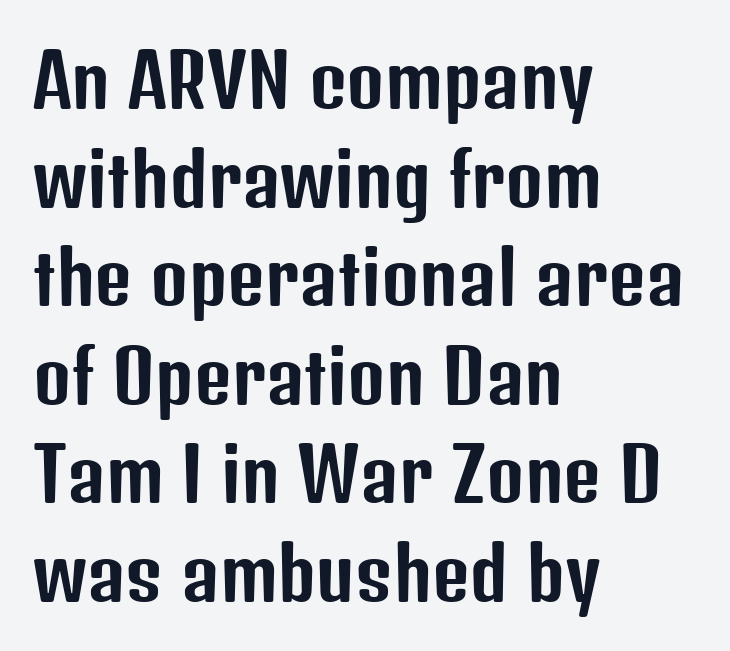
Q: Is the text italic (slanted)? A: No, it is upright.
Q: Is the typeface a serif or a sans-serif typeface? A: Sans-serif.
Q: Is the text underlined? A: No.
Q: How is the paragraph aligned? A: Left-aligned.
Q: Is the spacing between letters normal or unusually wide? A: Normal.
Q: Is the spacing between lines tight, normal or loose? A: Normal.
Q: Width (condensed, normal, or wide)? A: Condensed.
Q: Stroke contrast? A: Low.
Q: x-height? A: Medium.
Q: Monospaced? A: No.
